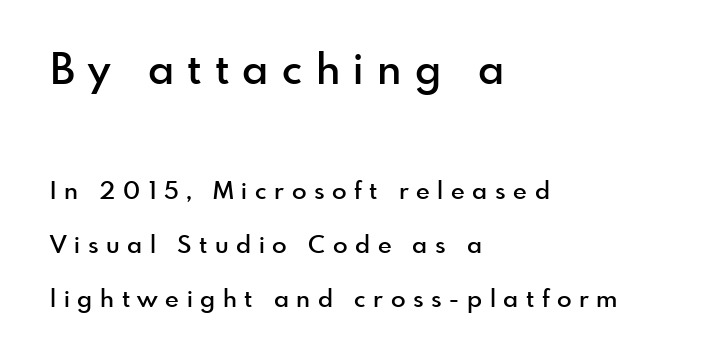
The image shows 42 px semibold sans-serif type, upright; set left-aligned, loose line spacing (2.26x), unusually wide letter spacing (+0.32 em), not underlined; the first (top) block is 1.75x larger; a small x-height.
